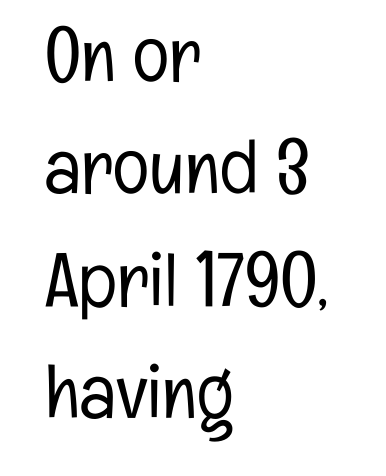
Proportional: the letters do not fall into vertical columns. Evenly set lines give the paragraph a standard silhouette. No extra tracking has been applied to these lines. Bold? No — there's no thickening of the strokes. The gap between lines stays unmarked.
